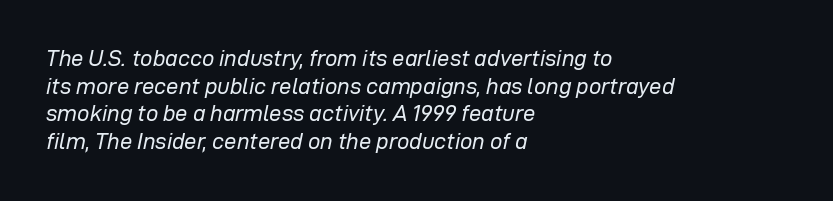
The image shows 22 px text type, italic (leaning right); set left-aligned, normal line spacing (1.26x), normal letter spacing, not underlined.
